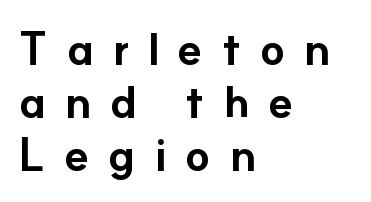
The image shows 45 px bold sans-serif type, upright; set left-aligned, line spacing 1.18x, unusually wide letter spacing (+0.41 em), not underlined; low stroke contrast and a small x-height.
